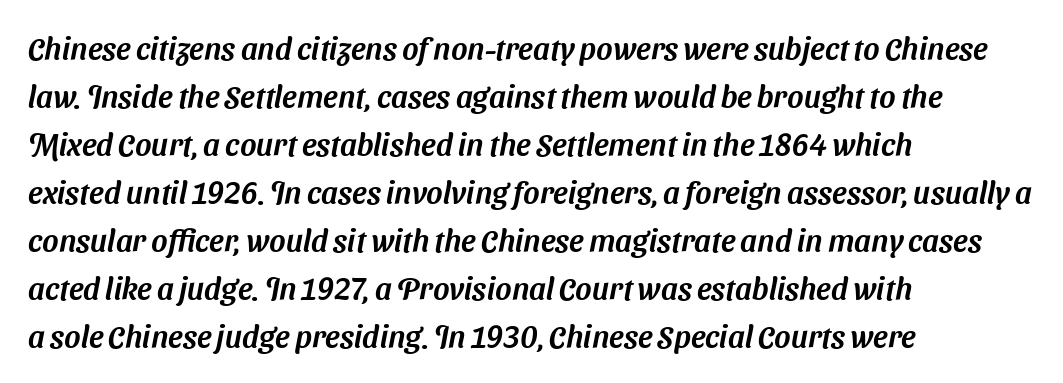
The image shows 31 px sans-serif type; set left-aligned, normal line spacing (1.55x), normal letter spacing, not underlined; medium stroke contrast and a medium x-height.
